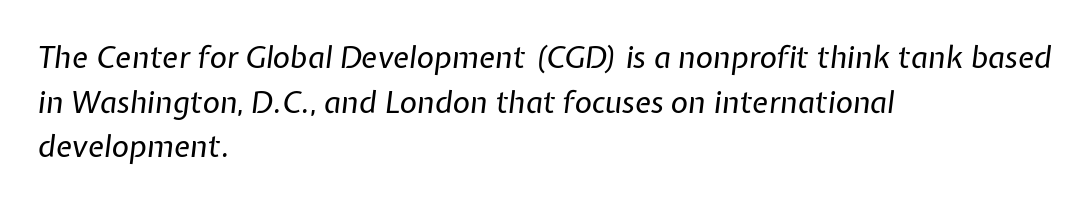
{"italic": "yes", "lean": "right", "slant_degrees": 7, "bold": "no", "weight": "regular", "width": "normal", "stroke_contrast": "low", "x_height": "medium", "monospaced": "no", "underline": "no", "align": "left", "line_spacing": "normal", "line_spacing_ratio": 1.49, "letter_spacing": "normal", "letter_spacing_em": 0.0, "glyph_px": 30}
